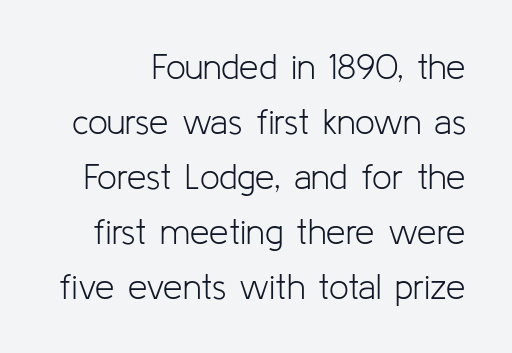
{"serif": "no", "italic": "no", "bold": "no", "weight": "light", "width": "normal", "stroke_contrast": "low", "x_height": "medium", "monospaced": "no", "underline": "no", "line_spacing": "normal", "line_spacing_ratio": 1.57, "letter_spacing": "normal", "letter_spacing_em": 0.0, "glyph_px": 35}
